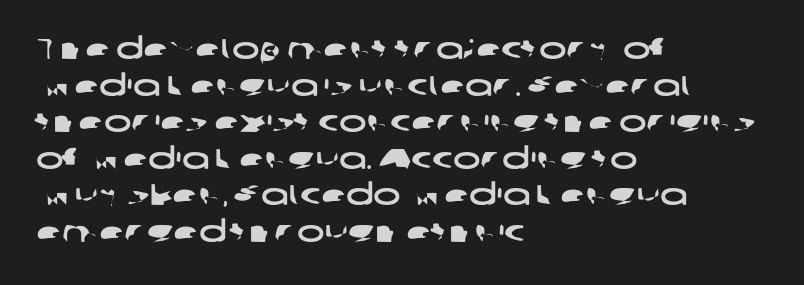
The image shows 29 px wide sans-serif type; set left-aligned, normal line spacing (1.26x), normal letter spacing, not underlined; low stroke contrast and a medium x-height.
